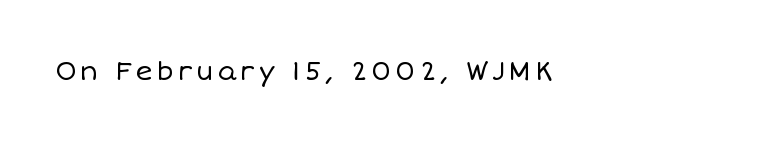
Q: Is the text bold? A: No.
Q: Is the text italic (slanted)? A: No, it is upright.
Q: Is the text underlined? A: No.
Q: How is the paragraph aligned? A: Left-aligned.
